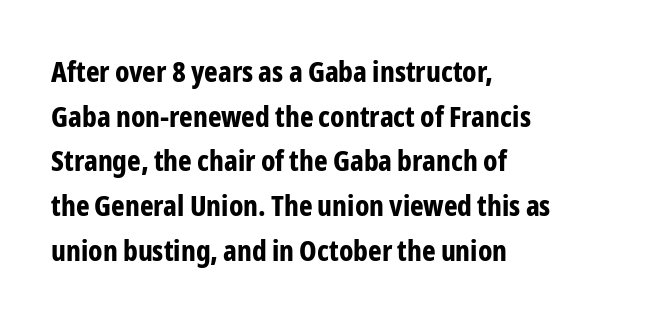
Q: Is the text bold? A: Yes.
Q: Is the text italic (slanted)? A: No, it is upright.
Q: Is the typeface a serif or a sans-serif typeface? A: Sans-serif.
Q: Is the text underlined? A: No.
Q: How is the paragraph aligned? A: Left-aligned.
Q: Is the spacing between letters normal or unusually wide? A: Normal.
Q: Is the spacing between lines tight, normal or loose? A: Normal.
Q: Width (condensed, normal, or wide)? A: Condensed.
Q: Stroke contrast? A: Low.
Q: x-height? A: Medium.
Q: Monospaced? A: No.
